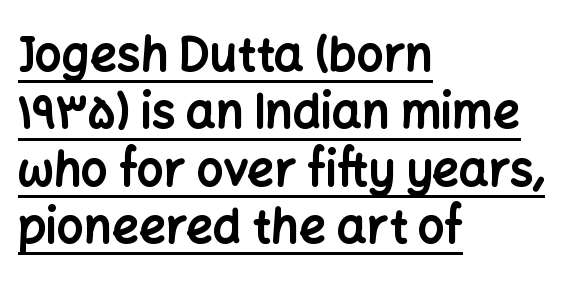
Underlining? Definitely there. Does extra space separate the letters? No, they use regular spacing. Line starts are locked; line ends wander. Do the characters align in a grid? No, the font is proportional. If you drew a line through each stem, it would be perfectly vertical.
